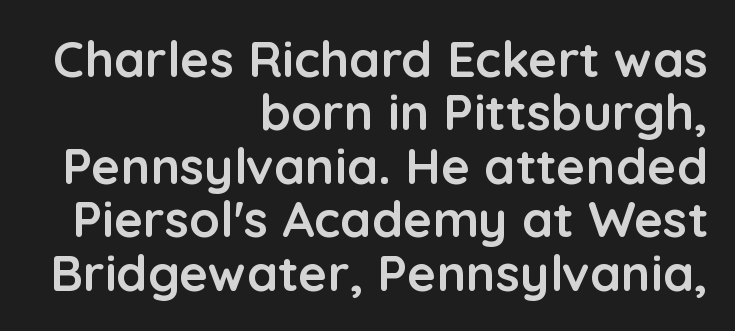
{"serif": "no", "italic": "no", "bold": "yes", "weight": "semibold", "width": "normal", "stroke_contrast": "low", "x_height": "medium", "monospaced": "no", "underline": "no", "align": "right", "line_spacing": "tight", "line_spacing_ratio": 1.07, "letter_spacing": "normal", "letter_spacing_em": 0.0, "glyph_px": 50}
